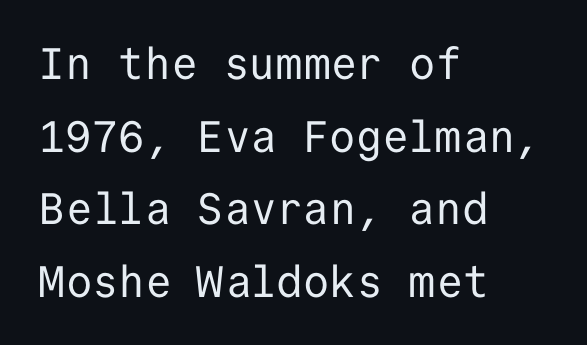
The image shows 44 px regular-weight sans-serif type, upright, monospaced; set left-aligned, normal line spacing (1.65x), normal letter spacing, not underlined; low stroke contrast and a medium x-height.
